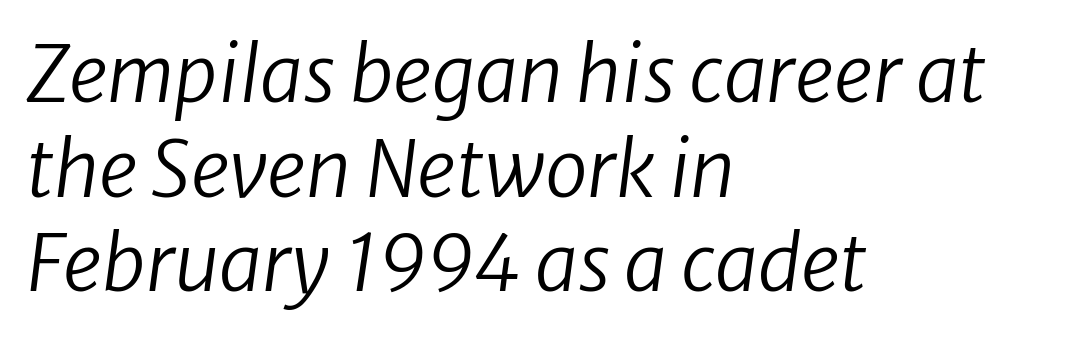
Caption: face not bold, strokes unweighted. Think of a printed novel: that variable character pitch is what you see here. Compared with a centered layout, this one pins lines to the left instead. Emphasis-style slanted type is in use. The letters sit at their default tracking, neither squeezed nor spread.
